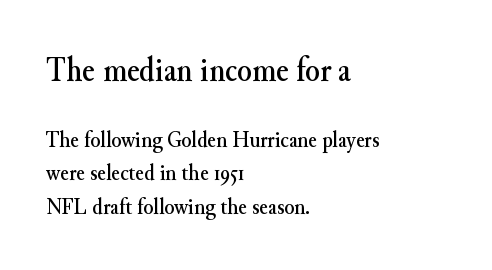
Clear beneath every line of the passage. Upright lettering throughout. The horizontal fit of the characters is conventional and even. Line beginnings align vertically; line endings do not.
